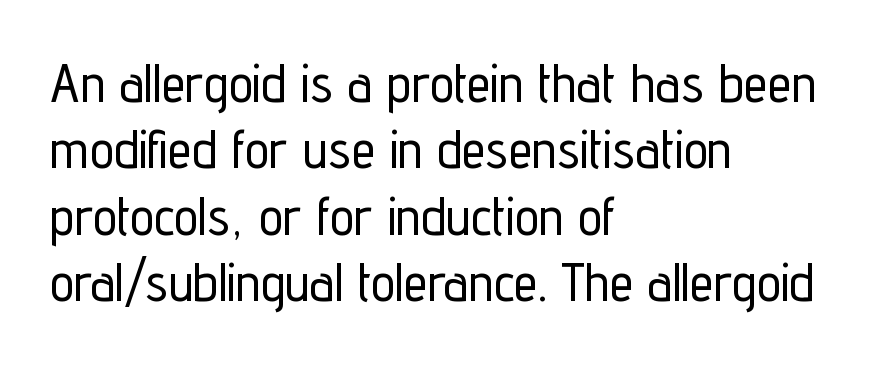
Every row of glyphs begins at an identical x-position on the left. A typesetter would mark this as roman, not italic. Standard letterfit; no display-style spreading of the glyphs. Just letters on the line, the space beneath them empty. The passage shown is typed in a proportional face where columns would drift. The passage shown is typeset with a sans-serif family.
